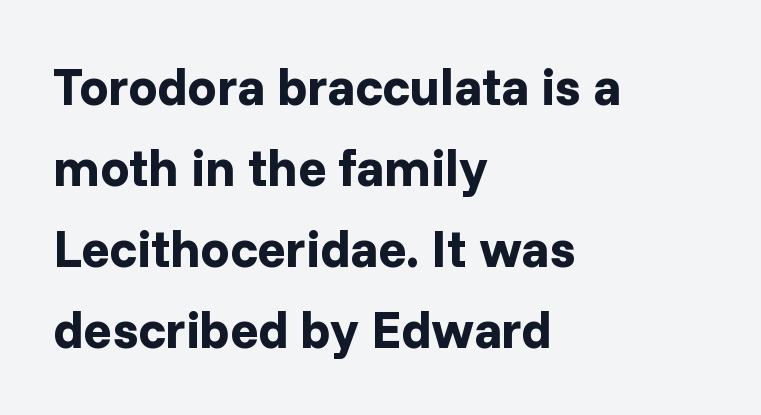
This rendering features lettering with no underline. This sample uses plain, unmodified letter spacing. The setting favours the left margin, as ordinary paragraphs usually do. These lines are rendered in a variable-pitch font. The designer went with a sans here, leaving each stem footless.
